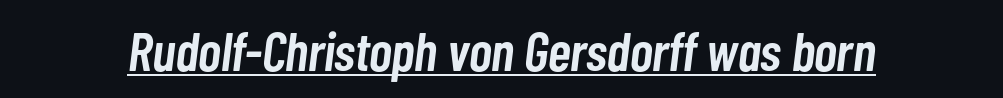
{"italic": "yes", "lean": "right", "slant_degrees": 7, "bold": "semi", "weight": "semibold", "width": "condensed", "stroke_contrast": "low", "x_height": "medium", "monospaced": "no", "underline": "yes", "letter_spacing": "normal", "letter_spacing_em": 0.0, "glyph_px": 55}
